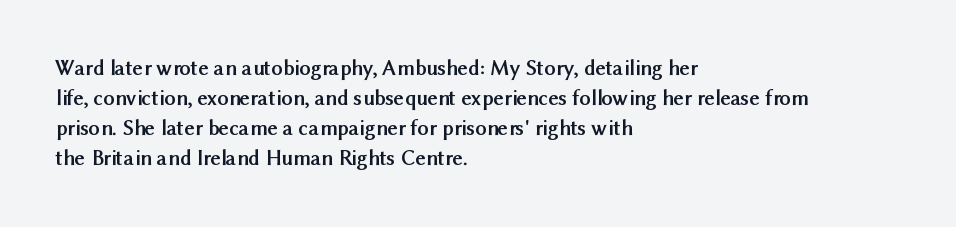
Italic: no, the glyphs are upright roman. Standard letterfit; no display-style spreading of the glyphs. Glance below the letters and you will spot only blank space. Its strokes are broad and dark, the hallmark of bold type.
